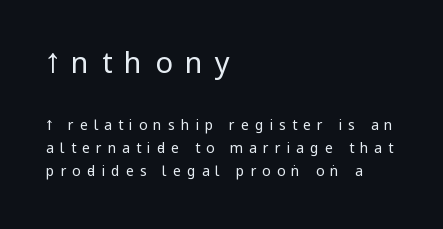
The image shows 29 px regular-weight, condensed sans-serif type, upright; set left-aligned, normal line spacing (1.65x), unusually wide letter spacing (+0.43 em), not underlined; the first (top) block is 2.07x larger; low stroke contrast.
